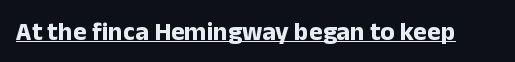
No extra tracking has been applied to these lines. Glance below the letters and you will spot a drawn line. Quick note: not italic, upright. The letters are bold, with thick, heavy strokes.
